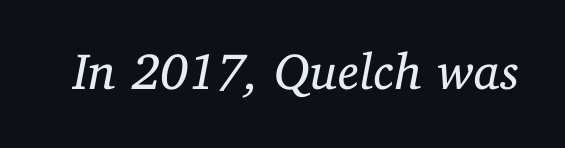
Q: Is the text bold? A: No.
Q: Is the text italic (slanted)? A: Yes, it leans right by about 11 degrees.
Q: Is the typeface a serif or a sans-serif typeface? A: Serif.
Q: Is the text underlined? A: No.
Q: Is the spacing between letters normal or unusually wide? A: Normal.
Q: Width (condensed, normal, or wide)? A: Normal.
Q: Stroke contrast? A: Low.
Q: x-height? A: Medium.
Q: Monospaced? A: No.
